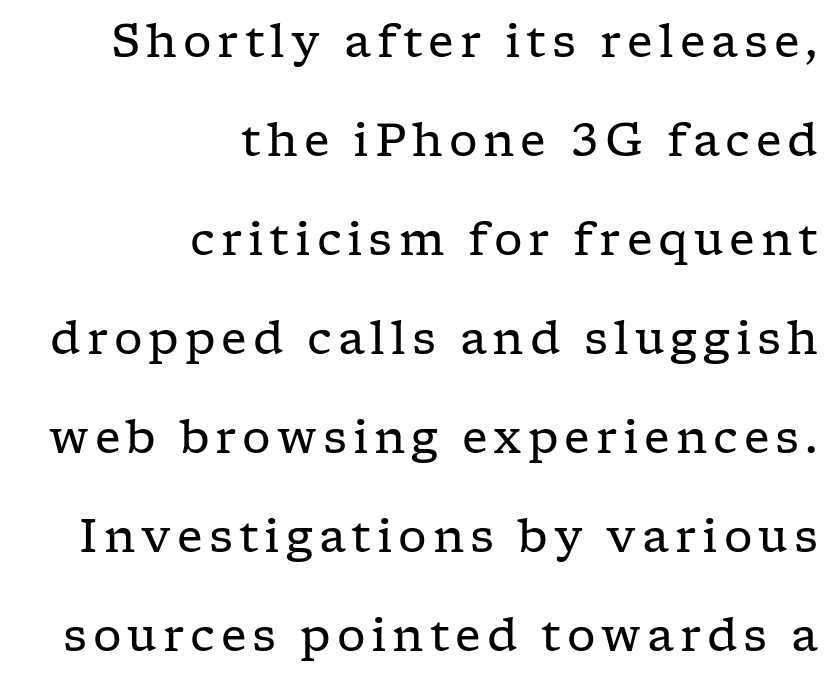
The font's upright variant was chosen for this text. Vertical spacing — loose. The letterforms sit at book weight or below. The lines are quadded right. Descenders hang freely into open space.
